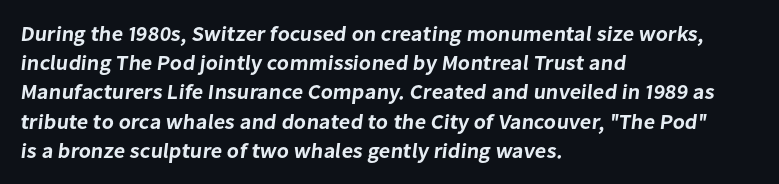
{"underline": "no", "align": "left", "line_spacing": "normal", "line_spacing_ratio": 1.39, "letter_spacing": "normal", "letter_spacing_em": 0.0, "glyph_px": 21}
